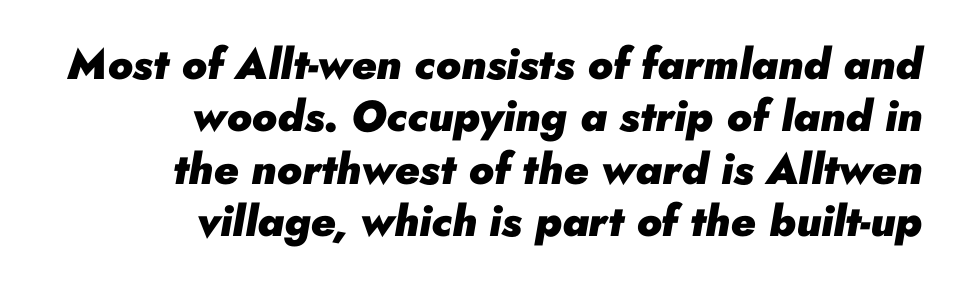
{"italic": "yes", "lean": "right", "slant_degrees": 10, "bold": "yes", "weight": "heavy", "width": "normal", "stroke_contrast": "low", "x_height": "small", "monospaced": "no", "underline": "no", "align": "right", "line_spacing_ratio": 1.22, "letter_spacing": "normal", "letter_spacing_em": 0.0, "glyph_px": 43}
